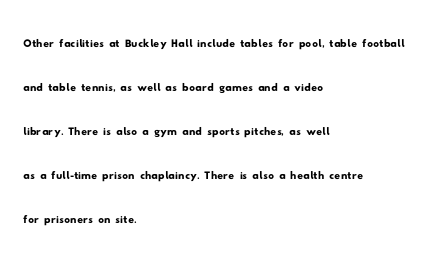
{"serif": "no", "width": "wide", "stroke_contrast": "low", "x_height": "small", "monospaced": "no", "underline": "no", "align": "left", "line_spacing": "normal", "line_spacing_ratio": 1.52, "letter_spacing": "normal", "letter_spacing_em": 0.0, "glyph_px": 29}
